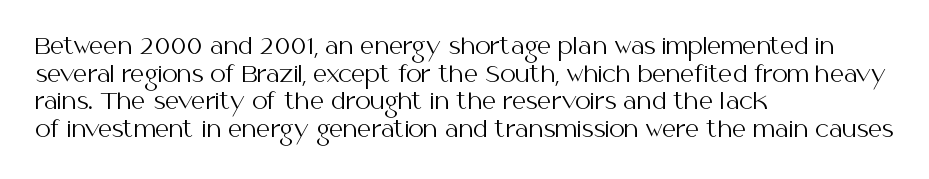
The typeface has the unassuming heft of standard copy or less. Vertical strokes here are truly vertical. A clean baseline with only descenders dipping below it. Default kerning and tracking; the words read as compact shapes.
